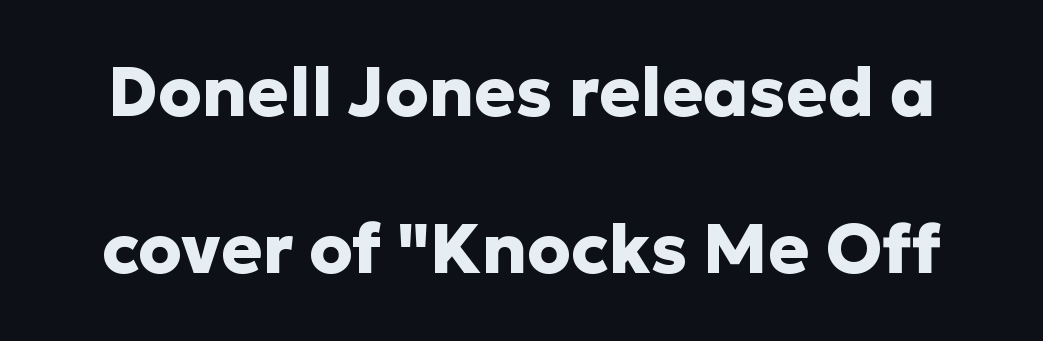
Q: Is the text bold? A: Yes.
Q: Is the text italic (slanted)? A: No, it is upright.
Q: Is the typeface a serif or a sans-serif typeface? A: Sans-serif.
Q: Is the text underlined? A: No.
Q: Is the spacing between letters normal or unusually wide? A: Normal.
Q: Is the spacing between lines tight, normal or loose? A: Loose.
Q: Width (condensed, normal, or wide)? A: Normal.
Q: Stroke contrast? A: Low.
Q: x-height? A: Medium.
Q: Monospaced? A: No.
